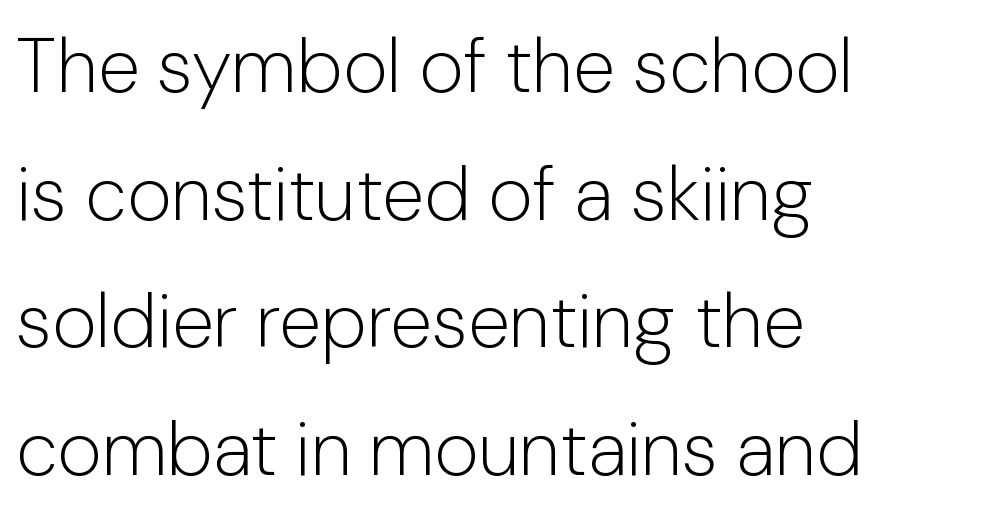
{"serif": "no", "italic": "no", "bold": "no", "weight": "light", "width": "normal", "stroke_contrast": "low", "x_height": "medium", "monospaced": "no", "underline": "no", "align": "left", "line_spacing": "normal", "line_spacing_ratio": 1.68, "letter_spacing": "normal", "letter_spacing_em": 0.0, "glyph_px": 76}
